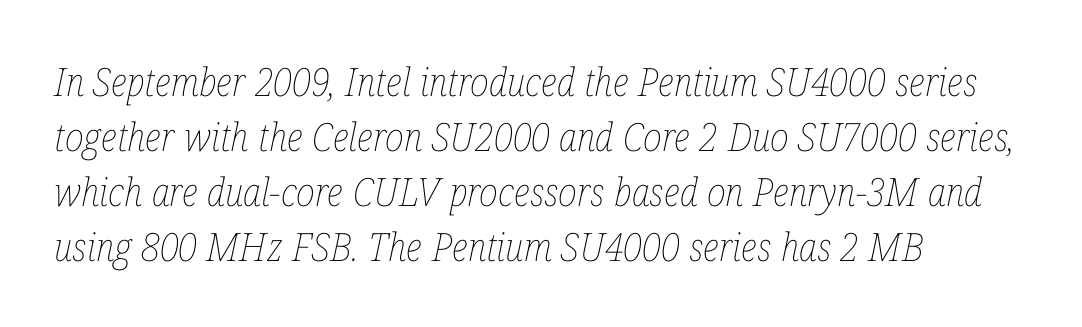
The image shows 39 px thin, condensed type, italic (leaning right); set left-aligned, normal line spacing (1.41x), normal letter spacing, not underlined; low stroke contrast and a medium x-height.
